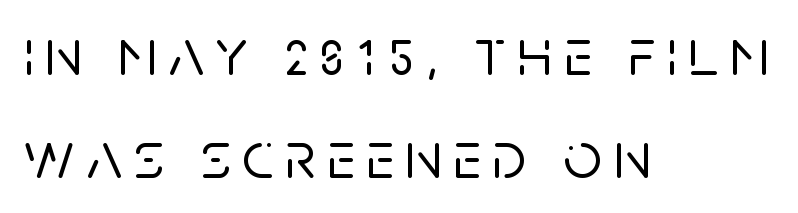
Q: Is the text italic (slanted)? A: No, it is upright.
Q: Is the typeface a serif or a sans-serif typeface? A: Sans-serif.
Q: Is the text underlined? A: No.
Q: How is the paragraph aligned? A: Left-aligned.
Q: Is the spacing between lines tight, normal or loose? A: Normal.
Q: Width (condensed, normal, or wide)? A: Normal.
Q: Stroke contrast? A: Low.
Q: x-height? A: Large.
Q: Monospaced? A: No.
